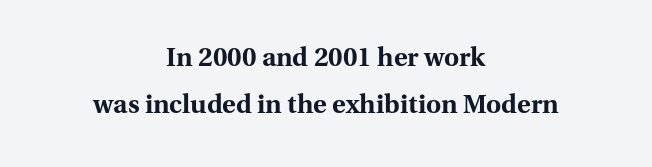
{"italic": "no", "bold": "yes", "underline": "no", "align": "center", "line_spacing_ratio": 1.81, "letter_spacing": "normal", "letter_spacing_em": 0.0, "glyph_px": 26}
